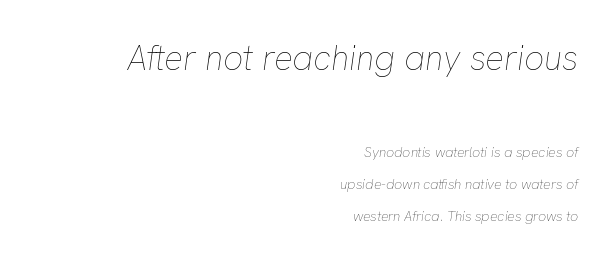
{"italic": "yes", "lean": "right", "slant_degrees": 8, "bold": "no", "weight": "thin", "width": "normal", "stroke_contrast": "low", "x_height": "medium", "monospaced": "no", "underline": "no", "align": "right", "line_spacing": "loose", "line_spacing_ratio": 2.28, "letter_spacing": "normal", "letter_spacing_em": 0.0, "larger_block": "first", "size_ratio": 2.5, "glyph_px": 35}
